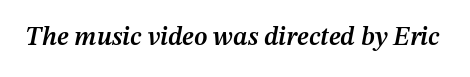
Q: Is the text bold? A: Semi-bold.
Q: Is the text italic (slanted)? A: Yes, it leans right by about 12 degrees.
Q: Is the text underlined? A: No.
Q: Is the spacing between letters normal or unusually wide? A: Normal.
